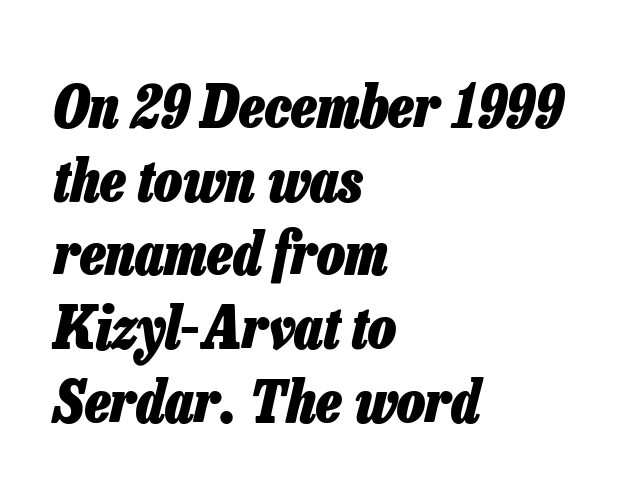
The image shows 59 px heavy, condensed type, italic (leaning right); set left-aligned, normal line spacing (1.25x), normal letter spacing, not underlined; low stroke contrast and a medium x-height.
